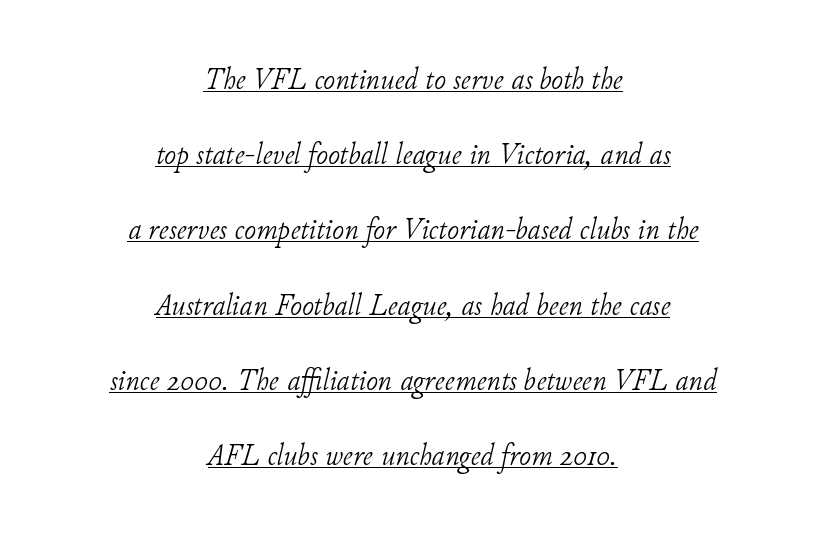
{"serif": "yes", "italic": "yes", "lean": "right", "slant_degrees": 11, "bold": "no", "weight": "light", "width": "normal", "stroke_contrast": "low", "x_height": "small", "monospaced": "no", "underline": "yes", "align": "center", "line_spacing": "loose", "line_spacing_ratio": 2.35, "letter_spacing": "normal", "letter_spacing_em": 0.0, "glyph_px": 32}
